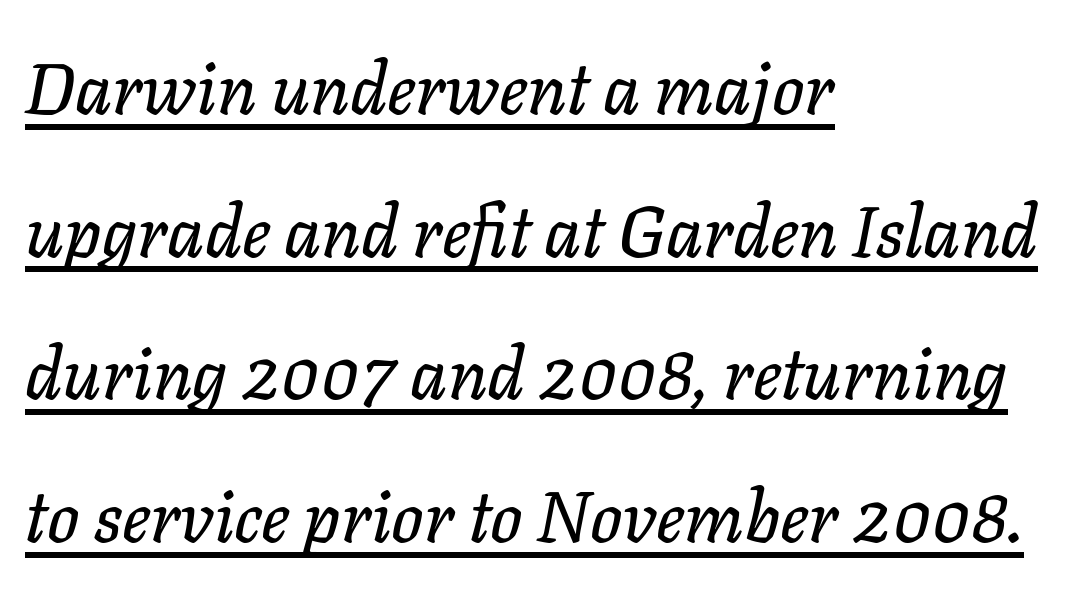
{"italic": "yes", "lean": "right", "slant_degrees": 11, "width": "normal", "stroke_contrast": "low", "x_height": "medium", "monospaced": "no", "underline": "yes", "align": "left", "line_spacing": "loose", "line_spacing_ratio": 2.01, "letter_spacing": "normal", "letter_spacing_em": 0.0, "glyph_px": 71}
